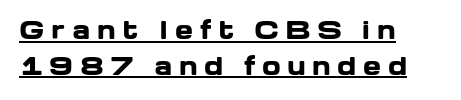
Q: Is the text bold? A: Yes.
Q: Is the text italic (slanted)? A: No, it is upright.
Q: Is the text underlined? A: Yes.
Q: How is the paragraph aligned? A: Left-aligned.
Q: Is the spacing between letters normal or unusually wide? A: Unusually wide.
Q: Is the spacing between lines tight, normal or loose? A: Normal.
